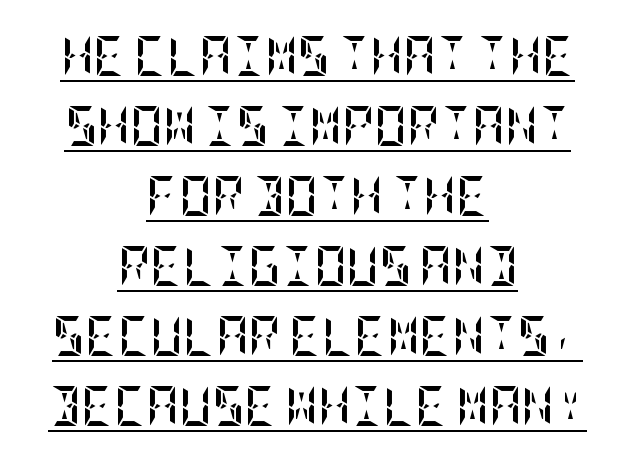
{"italic": "no", "bold": "yes", "weight": "semibold", "width": "condensed", "stroke_contrast": "low", "x_height": "large", "underline": "yes", "align": "center", "line_spacing_ratio": 1.75, "letter_spacing": "normal", "letter_spacing_em": 0.0, "glyph_px": 40}
